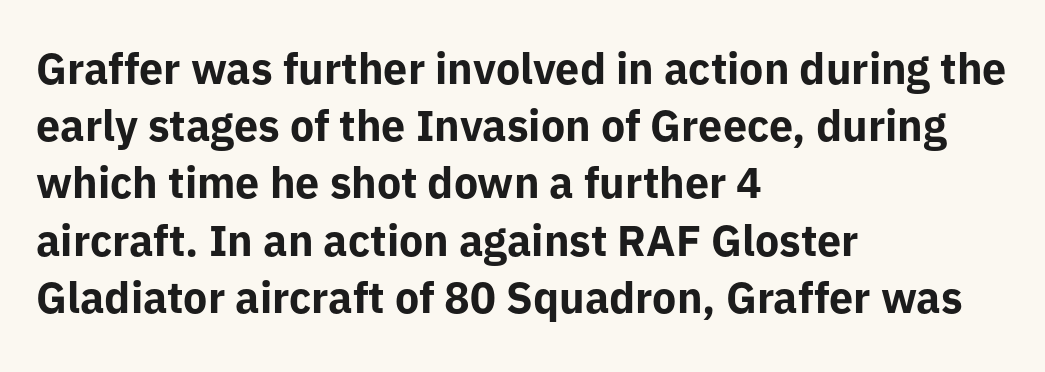
Q: Is the text bold? A: Yes.
Q: Is the text italic (slanted)? A: No, it is upright.
Q: Is the typeface a serif or a sans-serif typeface? A: Sans-serif.
Q: Is the text underlined? A: No.
Q: How is the paragraph aligned? A: Left-aligned.
Q: Is the spacing between letters normal or unusually wide? A: Normal.
Q: Is the spacing between lines tight, normal or loose? A: Normal.
Q: Width (condensed, normal, or wide)? A: Normal.
Q: Stroke contrast? A: Low.
Q: x-height? A: Medium.
Q: Monospaced? A: No.
